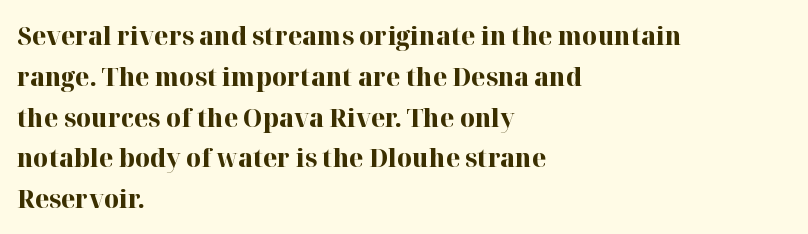
{"italic": "no", "bold": "yes", "underline": "no", "align": "left", "line_spacing": "normal", "line_spacing_ratio": 1.57, "letter_spacing": "normal", "letter_spacing_em": 0.0, "glyph_px": 26}
